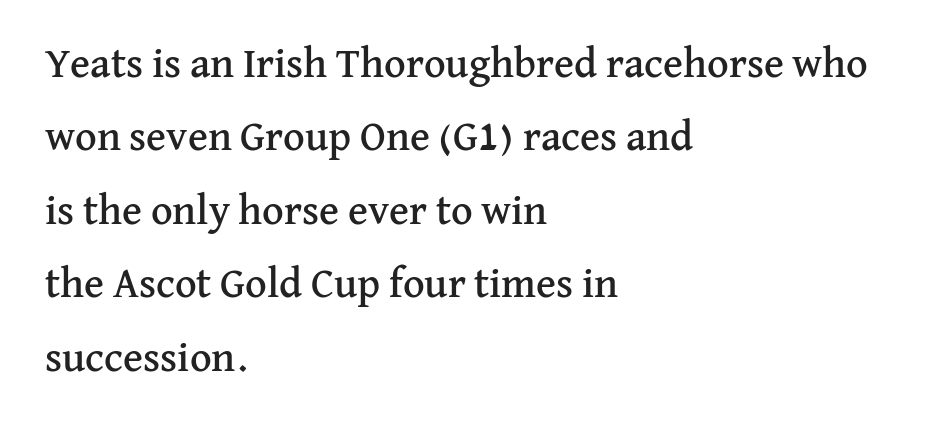
{"serif": "yes", "italic": "no", "width": "normal", "stroke_contrast": "medium", "x_height": "medium", "monospaced": "no", "underline": "no", "align": "left", "line_spacing_ratio": 1.75, "letter_spacing": "normal", "letter_spacing_em": 0.0, "glyph_px": 42}
